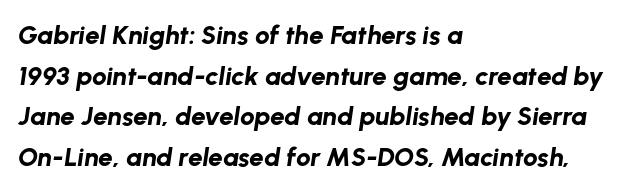
Slant detected: the letters are inclined. Does the copy run flush right? No — it runs flush left. Each row of text sits above clean, open space. These lines keep a tight, regular rhythm from letter to letter. Look at the stroke-to-counter ratio: heavy, a bold.
